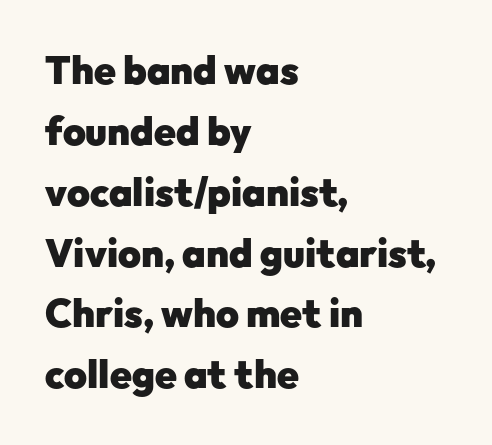
The image shows 39 px heavy sans-serif type, upright; set left-aligned, normal line spacing (1.56x), normal letter spacing, not underlined; low stroke contrast and a medium x-height.
